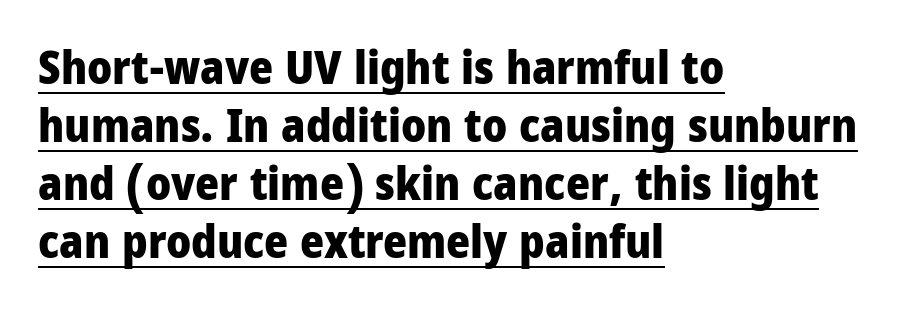
The image shows 46 px heavy, condensed sans-serif type, upright; set left-aligned, normal line spacing (1.26x), normal letter spacing, underlined; low stroke contrast and a large x-height.
